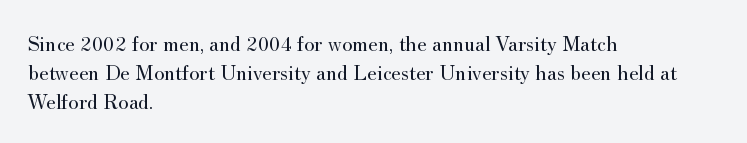
Tall strokes in this sample are plumb rather than angled. The passage shown has conventional tracking throughout. Every row of glyphs begins at an identical x-position on the left. A normal amount of white space separates one row of letters from the next. Type without underlining.
